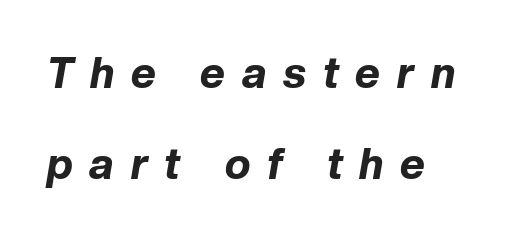
The letters are spread apart with noticeably loose tracking. All the whitespace from short lines collects on the right. Slant detected: the letters are inclined. Proportional: the letters do not fall into vertical columns. The line-height multiplier appears high, well above default.
